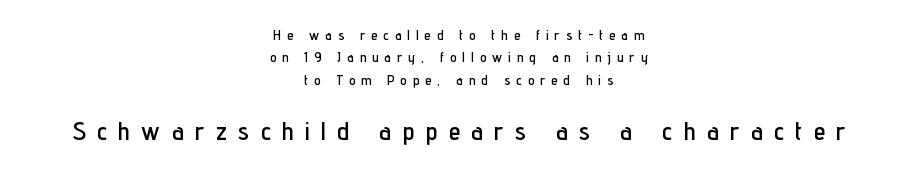
The image shows 26 px text type, upright; set centered, normal line spacing (1.59x), unusually wide letter spacing (+0.44 em), not underlined; the second (bottom) block is 1.86x larger.
